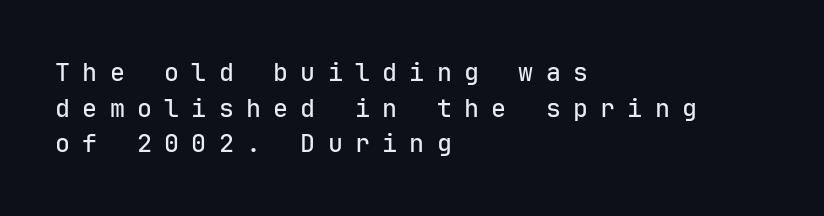
Q: Is the text italic (slanted)? A: No, it is upright.
Q: Is the text underlined? A: No.
Q: How is the paragraph aligned? A: Left-aligned.
Q: Is the spacing between letters normal or unusually wide? A: Unusually wide.
Q: Is the spacing between lines tight, normal or loose? A: Normal.
